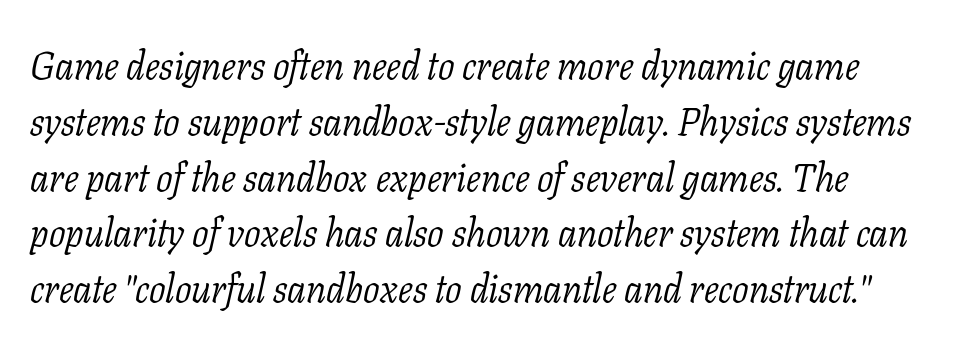
{"serif": "yes", "italic": "yes", "lean": "right", "slant_degrees": 11, "bold": "no", "weight": "light", "width": "normal", "stroke_contrast": "low", "x_height": "medium", "monospaced": "no", "underline": "no", "line_spacing": "normal", "line_spacing_ratio": 1.43, "letter_spacing": "normal", "letter_spacing_em": 0.0, "glyph_px": 39}
